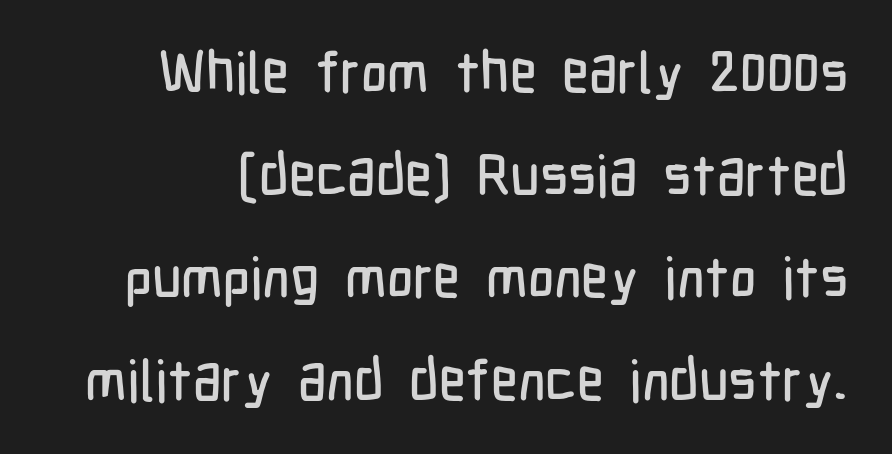
The image shows 57 px condensed sans-serif type, upright; set line spacing 1.8x, normal letter spacing, not underlined; low stroke contrast and a medium x-height.
